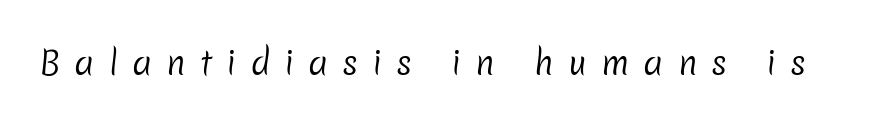
Q: Is the text bold? A: No.
Q: Is the typeface a serif or a sans-serif typeface? A: Sans-serif.
Q: Is the text underlined? A: No.
Q: Is the spacing between letters normal or unusually wide? A: Unusually wide.
Q: Width (condensed, normal, or wide)? A: Normal.
Q: Stroke contrast? A: Low.
Q: x-height? A: Medium.
Q: Monospaced? A: No.
